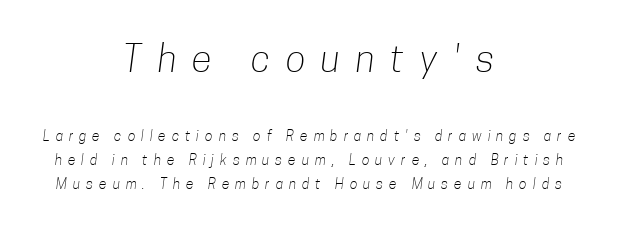
{"serif": "no", "bold": "no", "weight": "light", "width": "condensed", "stroke_contrast": "low", "x_height": "medium", "monospaced": "no", "underline": "no", "align": "center", "line_spacing": "normal", "line_spacing_ratio": 1.7, "letter_spacing": "wide", "letter_spacing_em": 0.43, "larger_block": "first", "size_ratio": 2.64, "glyph_px": 37}
